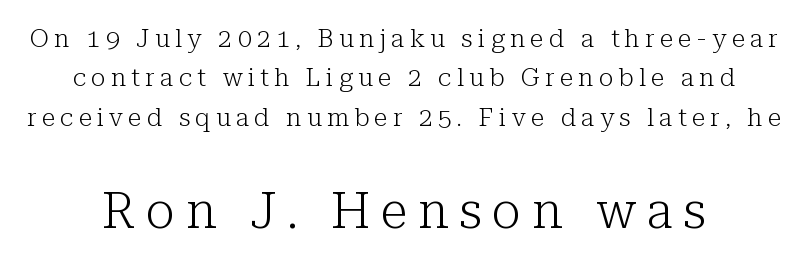
The image shows 50 px light serif type, upright; set centered, normal line spacing (1.58x), unusually wide letter spacing (+0.21 em), not underlined; the second (bottom) block is 2.0x larger; low stroke contrast and a medium x-height.
